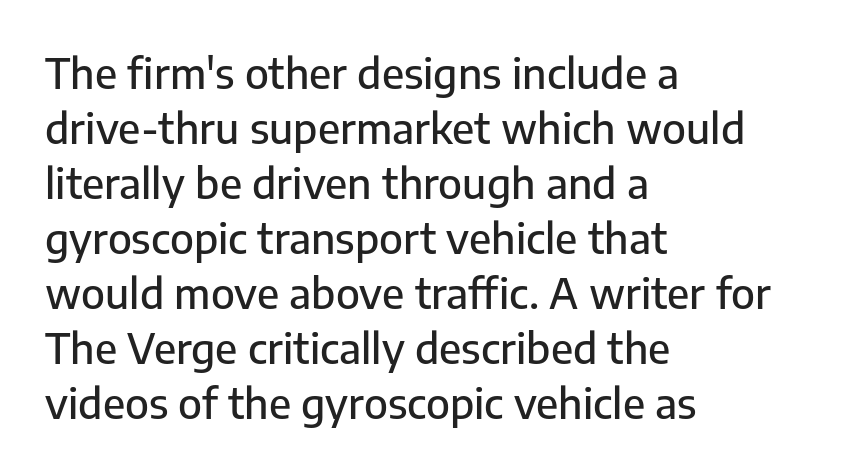
There is no visible air inserted between adjacent glyphs. Stroke terminals: plain, sans-serif. Vertically, the passage feels balanced, rows spaced as you'd expect. A typesetter would call this proportional, since set widths differ per character. The type sits square on the baseline with zero lean.
